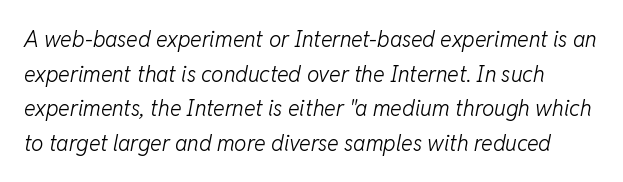
The image shows 22 px text type, italic (leaning right); set normal line spacing (1.57x), normal letter spacing, not underlined.
